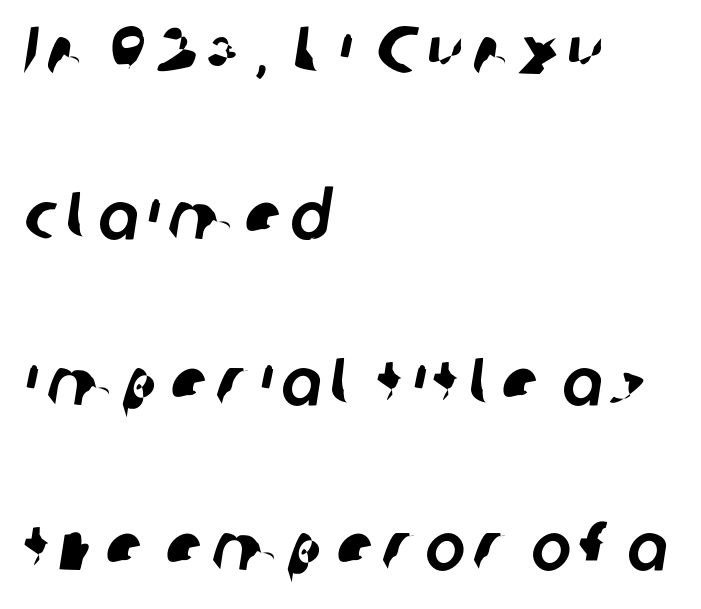
The image shows 67 px sans-serif type; set left-aligned, loose line spacing (2.47x), not underlined; low stroke contrast and a medium x-height.
